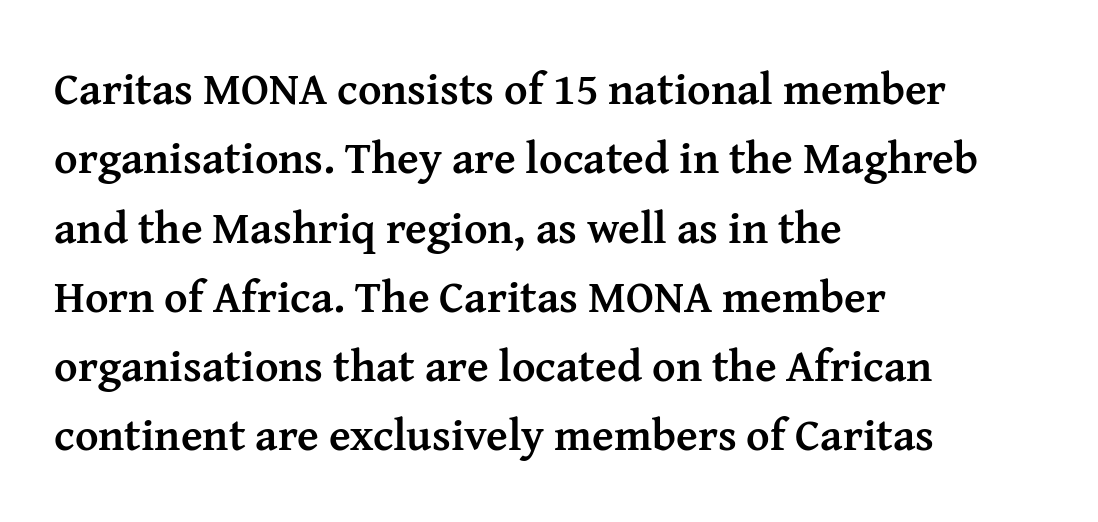
{"serif": "yes", "italic": "no", "bold": "yes", "weight": "semibold", "width": "normal", "stroke_contrast": "medium", "x_height": "medium", "monospaced": "no", "underline": "no", "align": "left", "line_spacing": "normal", "line_spacing_ratio": 1.54, "letter_spacing": "normal", "letter_spacing_em": 0.0, "glyph_px": 45}
